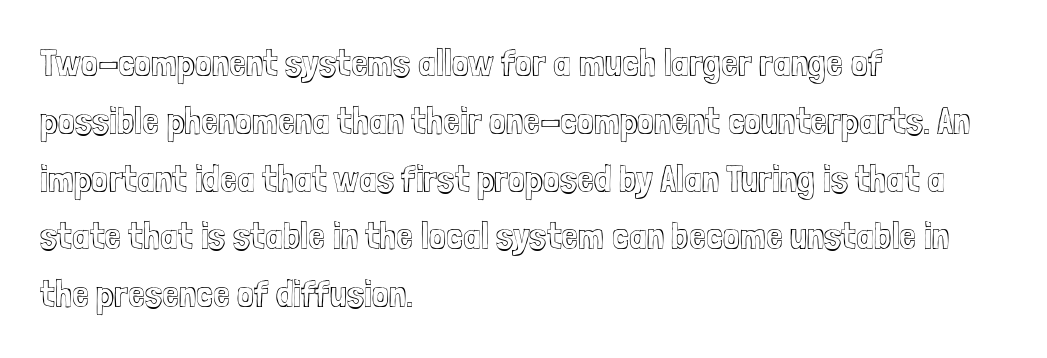
{"italic": "no", "width": "condensed", "x_height": "medium", "monospaced": "no", "underline": "no", "align": "left", "line_spacing": "normal", "line_spacing_ratio": 1.52, "letter_spacing": "normal", "letter_spacing_em": 0.0, "glyph_px": 38}
